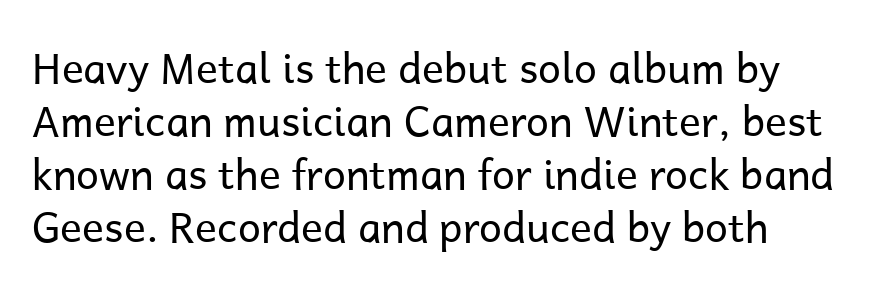
The image shows 41 px regular-weight sans-serif type, upright; set normal line spacing (1.29x), normal letter spacing, not underlined; low stroke contrast and a medium x-height.
